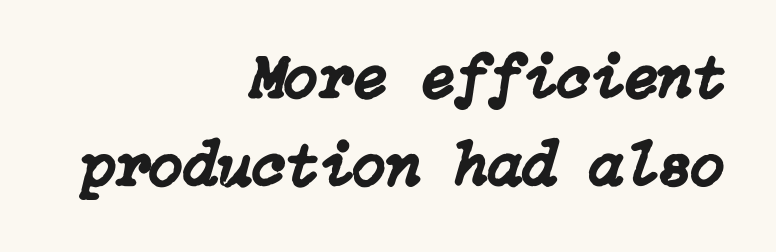
The image shows 62 px text type, italic (leaning right); set right-aligned, normal line spacing (1.42x), normal letter spacing, not underlined; low stroke contrast and a medium x-height.
